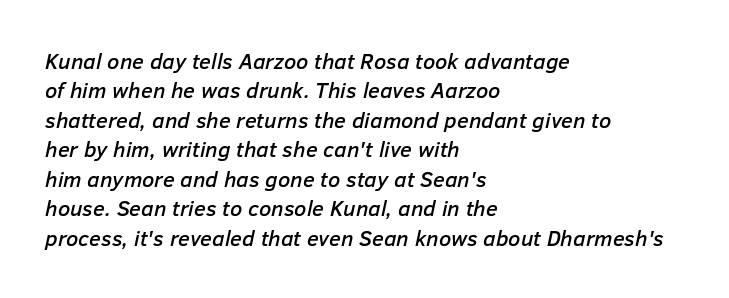
The image shows 22 px text type, italic (leaning right); set left-aligned, normal line spacing (1.34x), normal letter spacing, not underlined.
